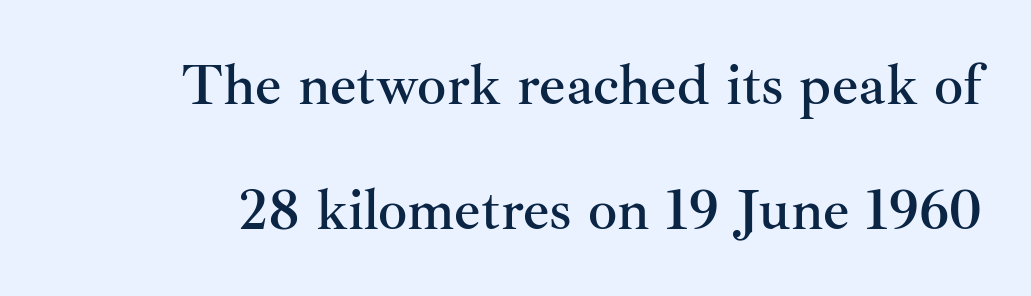
The image shows 58 px serif type, upright; set loose line spacing (2.16x), normal letter spacing, not underlined; medium stroke contrast and a small x-height.
